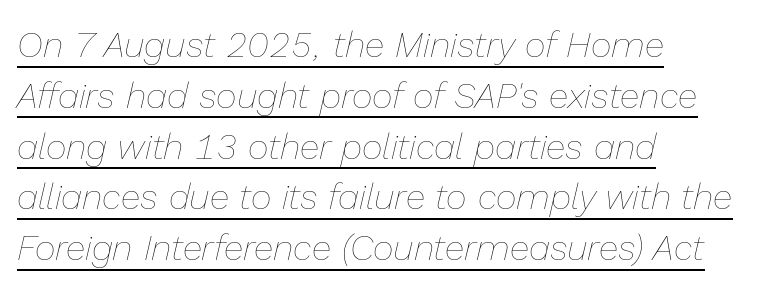
These lines are rendered in a variable-pitch font. Letters have the restrained weight of plain body copy at most. If you drew a line through each stem, it would be angled. Vertical spacing — default.
